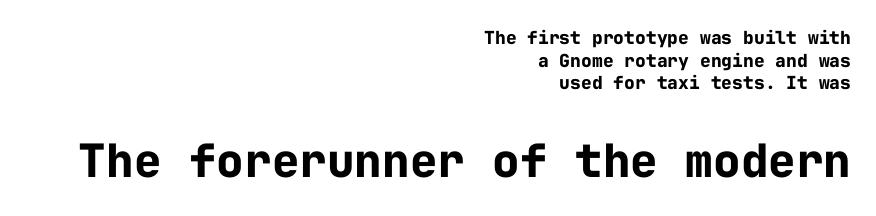
The image shows 46 px bold sans-serif type, upright, monospaced; set right-aligned, normal line spacing (1.26x), normal letter spacing, not underlined; the second (bottom) block is 2.56x larger; low stroke contrast and a medium x-height.
